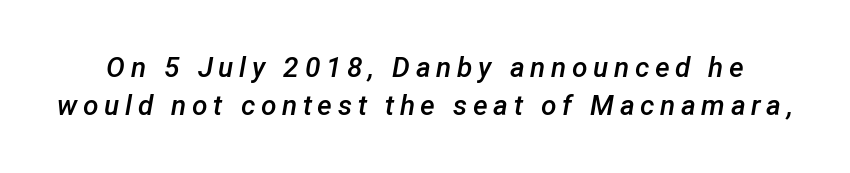
{"italic": "yes", "lean": "right", "slant_degrees": 12, "bold": "semi", "weight": "semibold", "width": "normal", "stroke_contrast": "low", "x_height": "medium", "monospaced": "no", "underline": "no", "line_spacing": "normal", "line_spacing_ratio": 1.35, "letter_spacing": "wide", "letter_spacing_em": 0.2, "glyph_px": 28}
